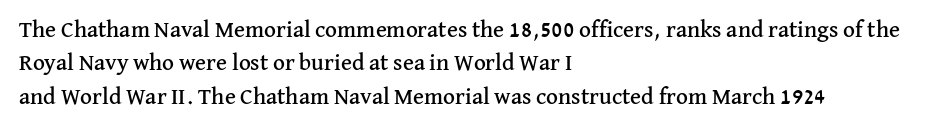
Q: Is the text italic (slanted)? A: No, it is upright.
Q: Is the text underlined? A: No.
Q: How is the paragraph aligned? A: Left-aligned.
Q: Is the spacing between letters normal or unusually wide? A: Normal.
Q: Is the spacing between lines tight, normal or loose? A: Normal.
